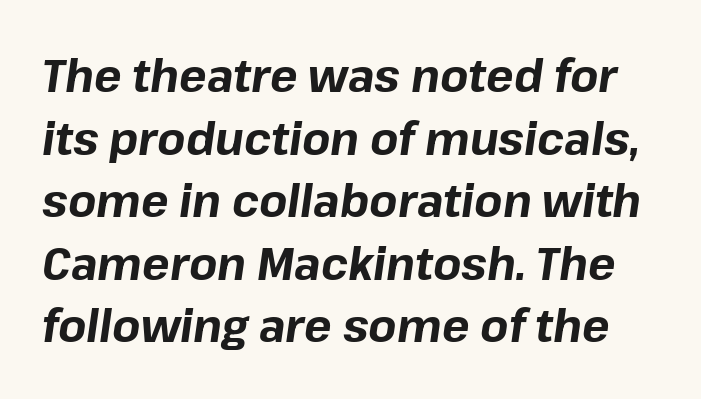
{"italic": "yes", "lean": "right", "slant_degrees": 8, "bold": "yes", "weight": "bold", "width": "normal", "stroke_contrast": "low", "x_height": "medium", "monospaced": "no", "underline": "no", "line_spacing": "normal", "line_spacing_ratio": 1.36, "letter_spacing": "normal", "letter_spacing_em": 0.0, "glyph_px": 46}
